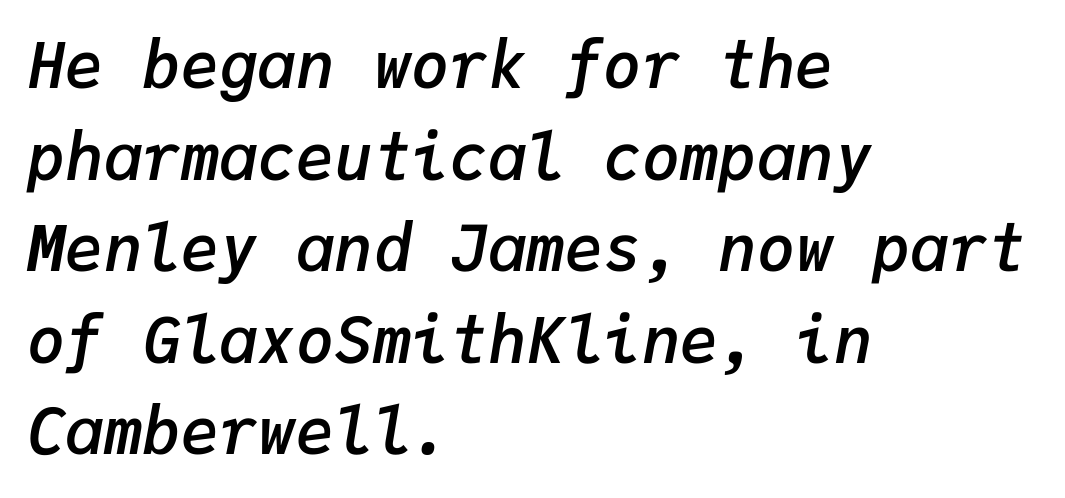
Q: Is the text bold? A: Semi-bold.
Q: Is the text italic (slanted)? A: Yes, it leans right by about 9 degrees.
Q: Is the text underlined? A: No.
Q: How is the paragraph aligned? A: Left-aligned.
Q: Is the spacing between letters normal or unusually wide? A: Normal.
Q: Is the spacing between lines tight, normal or loose? A: Normal.
Q: Width (condensed, normal, or wide)? A: Normal.
Q: Stroke contrast? A: Low.
Q: x-height? A: Medium.
Q: Monospaced? A: Yes.
